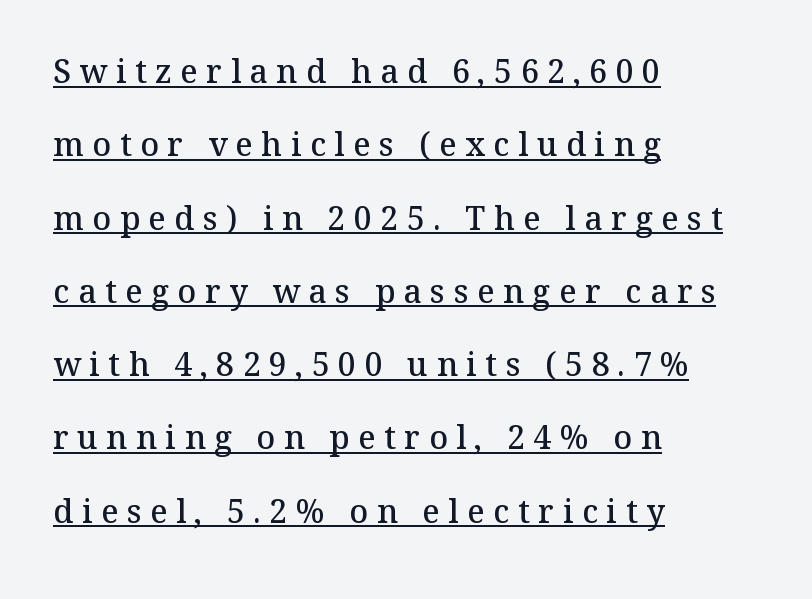
The image shows 32 px semibold serif type, upright; set left-aligned, loose line spacing (2.29x), unusually wide letter spacing (+0.27 em), underlined; medium stroke contrast and a medium x-height.
